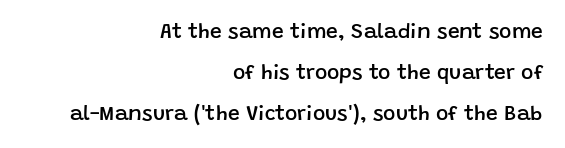
The image shows 21 px text type, upright; set right-aligned, loose line spacing (1.95x), normal letter spacing, not underlined.
